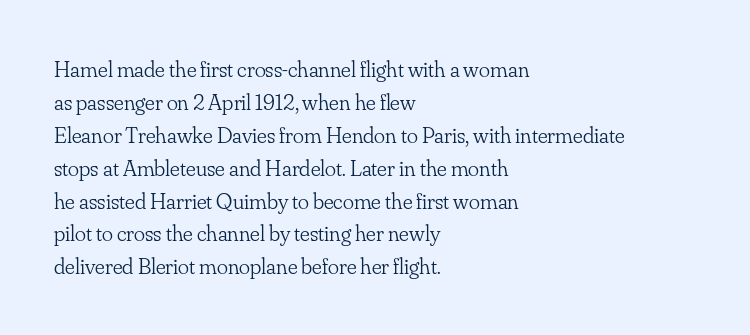
The image shows 23 px text type, upright; set left-aligned, normal line spacing (1.43x), normal letter spacing, not underlined.
